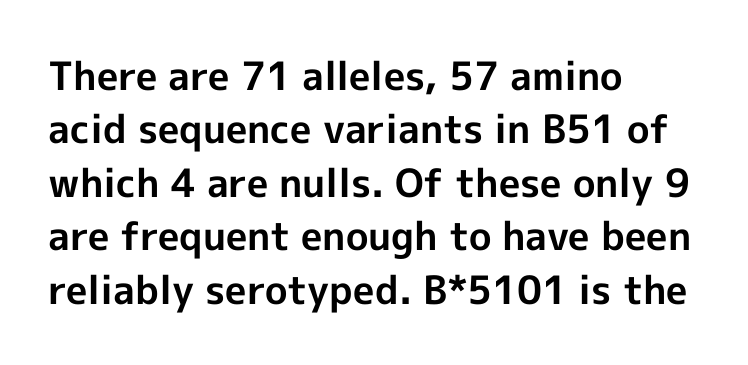
Q: Is the text bold? A: Yes.
Q: Is the text italic (slanted)? A: No, it is upright.
Q: Is the typeface a serif or a sans-serif typeface? A: Sans-serif.
Q: Is the text underlined? A: No.
Q: How is the paragraph aligned? A: Left-aligned.
Q: Is the spacing between letters normal or unusually wide? A: Normal.
Q: Is the spacing between lines tight, normal or loose? A: Normal.
Q: Width (condensed, normal, or wide)? A: Normal.
Q: x-height? A: Medium.
Q: Monospaced? A: No.
